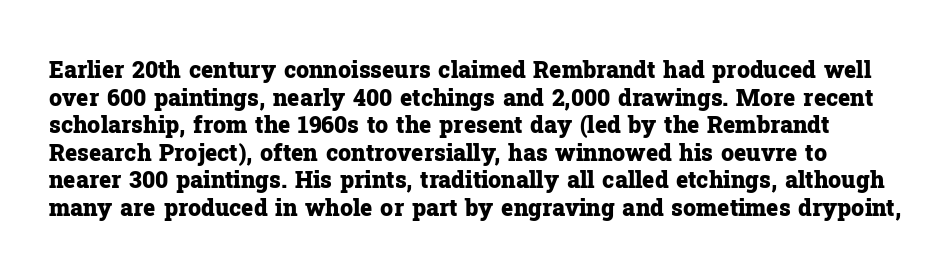
Q: Is the text bold? A: Yes.
Q: Is the text italic (slanted)? A: No, it is upright.
Q: Is the text underlined? A: No.
Q: Is the spacing between letters normal or unusually wide? A: Normal.
